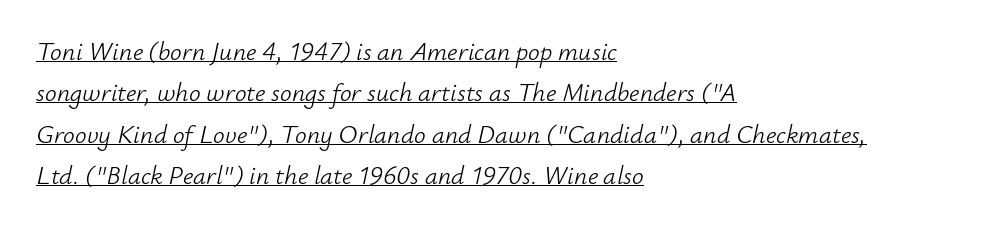
Q: Is the text bold? A: No.
Q: Is the text italic (slanted)? A: Yes, it leans right by about 12 degrees.
Q: Is the text underlined? A: Yes.
Q: How is the paragraph aligned? A: Left-aligned.
Q: Is the spacing between letters normal or unusually wide? A: Normal.
Q: Is the spacing between lines tight, normal or loose? A: Normal.
